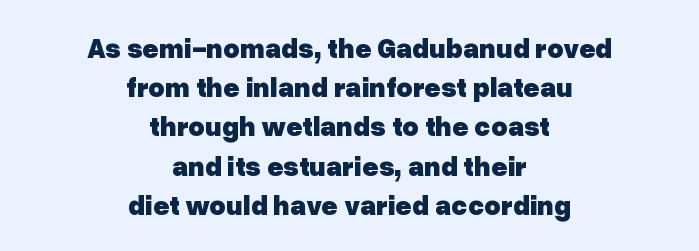
The image shows 28 px heavy sans-serif type, upright; set centered, normal line spacing (1.4x), normal letter spacing, not underlined; low stroke contrast and a medium x-height.
